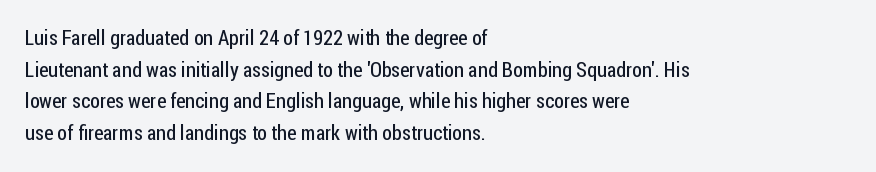
The image shows 21 px text type, upright; set left-aligned, normal line spacing (1.51x), normal letter spacing, not underlined.
